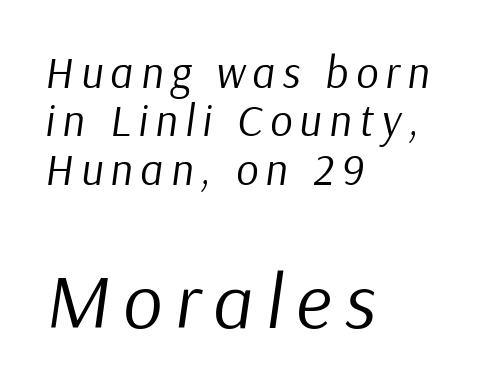
{"italic": "yes", "lean": "right", "slant_degrees": 9, "bold": "no", "weight": "regular", "width": "normal", "stroke_contrast": "low", "x_height": "medium", "monospaced": "no", "underline": "no", "align": "left", "line_spacing": "tight", "line_spacing_ratio": 1.1, "larger_block": "second", "size_ratio": 1.75, "glyph_px": 77}
